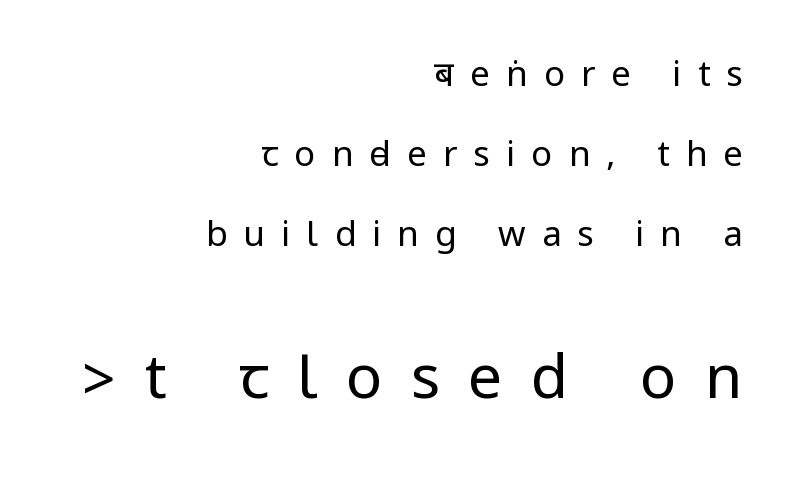
Q: Is the text bold? A: No.
Q: Is the text italic (slanted)? A: No, it is upright.
Q: Is the typeface a serif or a sans-serif typeface? A: Sans-serif.
Q: Is the text underlined? A: No.
Q: How is the paragraph aligned? A: Right-aligned.
Q: Is the spacing between letters normal or unusually wide? A: Unusually wide.
Q: Is the spacing between lines tight, normal or loose? A: Loose.
Q: Which block of text is set in a larger size, the first (top) or the second (bottom)? A: The second (bottom) one.
Q: Width (condensed, normal, or wide)? A: Condensed.
Q: Stroke contrast? A: Low.
